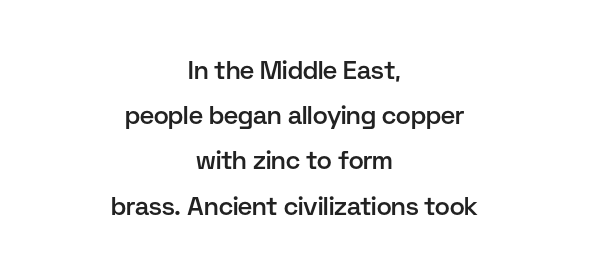
Q: Is the text bold? A: Semi-bold.
Q: Is the text italic (slanted)? A: No, it is upright.
Q: Is the text underlined? A: No.
Q: How is the paragraph aligned? A: Centered.
Q: Is the spacing between letters normal or unusually wide? A: Normal.
